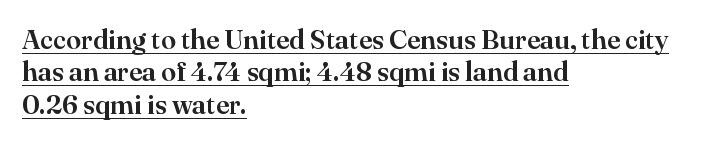
Q: Is the text italic (slanted)? A: No, it is upright.
Q: Is the text underlined? A: Yes.
Q: How is the paragraph aligned? A: Left-aligned.
Q: Is the spacing between letters normal or unusually wide? A: Normal.
